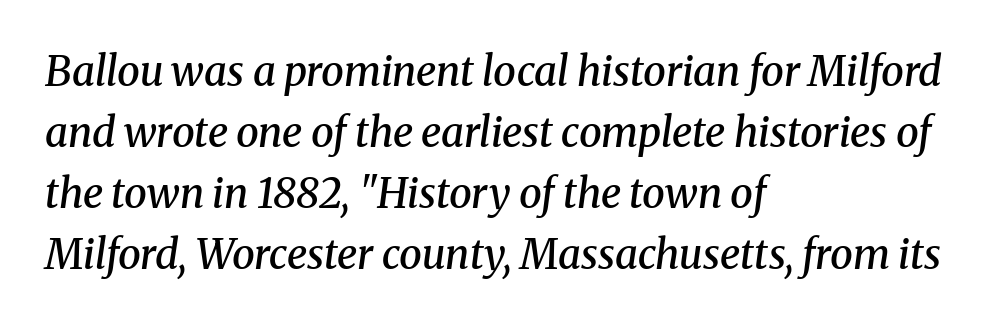
The letters sit at their default tracking, neither squeezed nor spread. Evenly set lines give the paragraph a standard silhouette. Caption: semibold face, moderately heavy strokes. Does the type have serifs? Yes, each stem ends in a small foot. Clear beneath every line of the passage.
